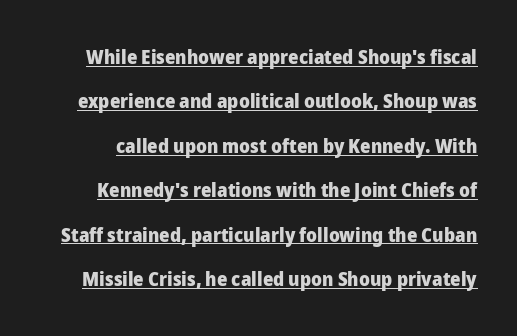
Q: Is the text bold? A: Yes.
Q: Is the text italic (slanted)? A: No, it is upright.
Q: Is the text underlined? A: Yes.
Q: Is the spacing between letters normal or unusually wide? A: Normal.
Q: Is the spacing between lines tight, normal or loose? A: Loose.
